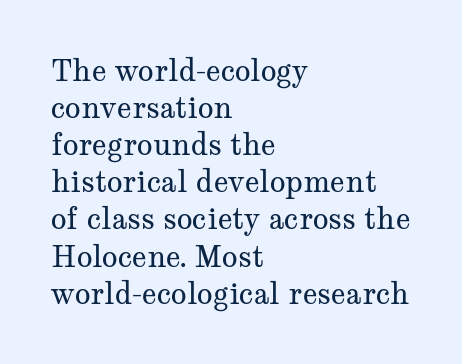
The image shows 29 px regular-weight, wide serif type, upright; set left-aligned, normal line spacing (1.28x), normal letter spacing, not underlined; medium stroke contrast and a medium x-height.
